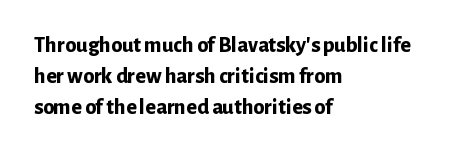
Q: Is the text bold? A: Yes.
Q: Is the text italic (slanted)? A: No, it is upright.
Q: Is the text underlined? A: No.
Q: How is the paragraph aligned? A: Left-aligned.
Q: Is the spacing between letters normal or unusually wide? A: Normal.
Q: Is the spacing between lines tight, normal or loose? A: Normal.
